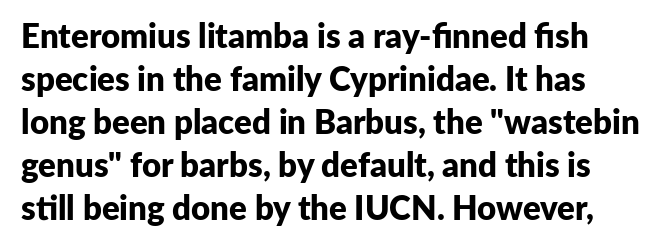
Spacing verdict: proportional, widths tailored to each character. Whoever set this chose a conventional vertical rhythm. Descenders are the only things crossing below the line. Stroke thickness is high; the sample reads as a true bold. Standard letterfit; no display-style spreading of the glyphs.
